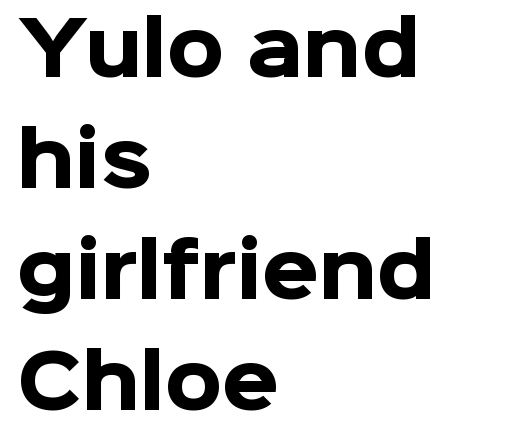
Weight check: bold — yes, fully. Vertical spacing — default. Line starts are locked; line ends wander. The face used here is proportionally spaced, like ordinary book or web type. A typesetter would label this face a sans. The area under the type is left untouched.
